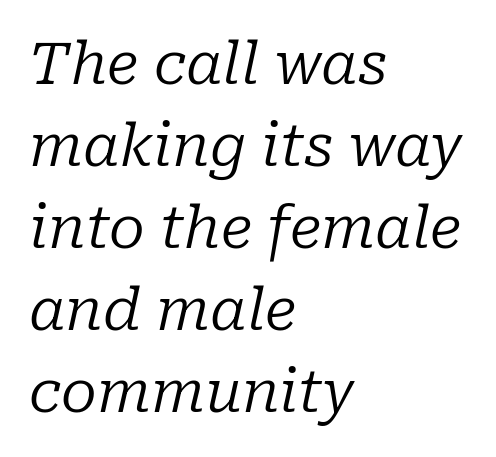
The image shows 59 px regular-weight serif type, italic (leaning right); set left-aligned, normal line spacing (1.39x), normal letter spacing, not underlined; low stroke contrast and a medium x-height.
